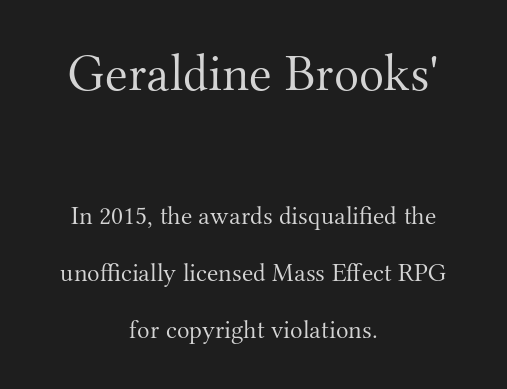
Q: Is the text bold? A: No.
Q: Is the text italic (slanted)? A: No, it is upright.
Q: Is the typeface a serif or a sans-serif typeface? A: Serif.
Q: Is the text underlined? A: No.
Q: How is the paragraph aligned? A: Centered.
Q: Is the spacing between letters normal or unusually wide? A: Normal.
Q: Is the spacing between lines tight, normal or loose? A: Loose.
Q: Which block of text is set in a larger size, the first (top) or the second (bottom)? A: The first (top) one.
Q: Width (condensed, normal, or wide)? A: Normal.
Q: Stroke contrast? A: Medium.
Q: x-height? A: Small.
Q: Monospaced? A: No.
